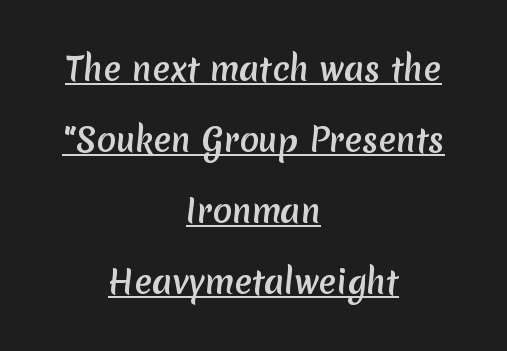
{"serif": "no", "width": "normal", "stroke_contrast": "medium", "x_height": "medium", "monospaced": "no", "underline": "yes", "align": "center", "line_spacing": "loose", "line_spacing_ratio": 2.22, "letter_spacing": "normal", "letter_spacing_em": 0.0, "glyph_px": 32}
